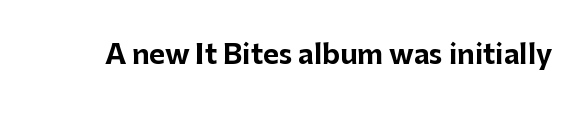
{"italic": "no", "bold": "yes", "underline": "no", "letter_spacing": "normal", "letter_spacing_em": 0.0, "glyph_px": 27}
